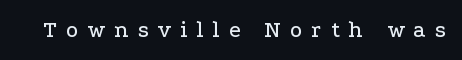
The image shows 23 px text type, upright; set unusually wide letter spacing (+0.4 em), not underlined.
